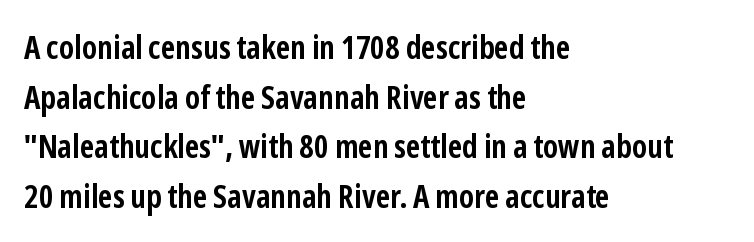
The image shows 32 px semibold, condensed sans-serif type, upright; set left-aligned, normal line spacing (1.55x), normal letter spacing, not underlined; low stroke contrast and a medium x-height.
